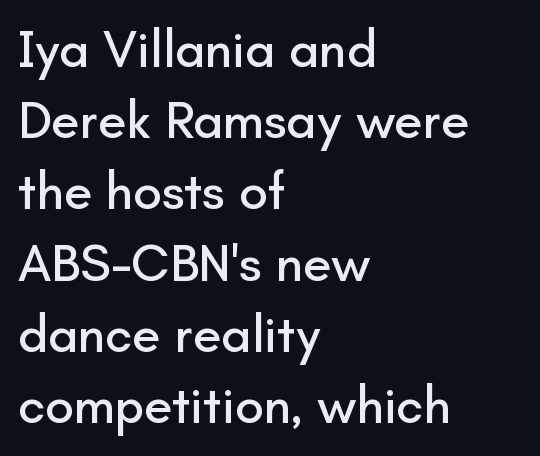
A clean baseline with only descenders dipping below it. This sample keeps an unexceptional amount of space between lines. Alignment: flush left. Observe the absence of serifs on each vertical stroke in this sample. Compared with typical body copy, the letter spacing here is the same.
